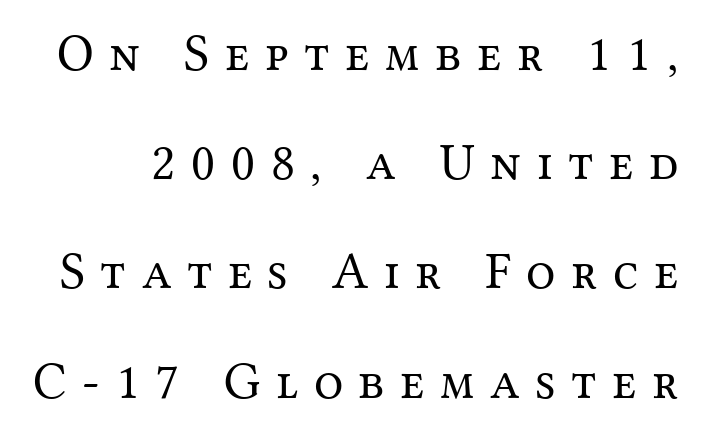
{"serif": "yes", "italic": "no", "bold": "no", "weight": "regular", "width": "normal", "stroke_contrast": "medium", "x_height": "medium", "monospaced": "no", "underline": "no", "line_spacing": "loose", "line_spacing_ratio": 2.1, "letter_spacing": "wide", "letter_spacing_em": 0.3, "glyph_px": 52}
